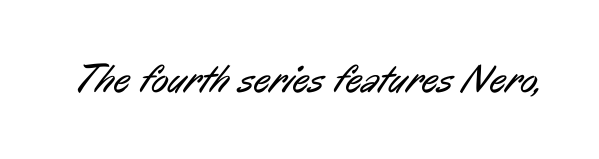
Q: Is the text bold? A: No.
Q: Is the typeface a serif or a sans-serif typeface? A: Sans-serif.
Q: Is the text underlined? A: No.
Q: Is the spacing between letters normal or unusually wide? A: Normal.
Q: Width (condensed, normal, or wide)? A: Condensed.
Q: Stroke contrast? A: Low.
Q: x-height? A: Medium.
Q: Monospaced? A: No.
